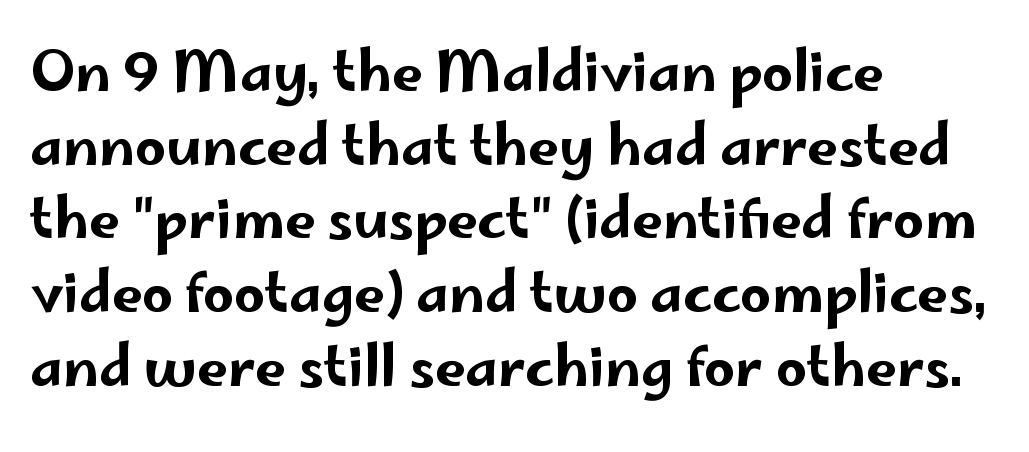
Nothing sits at the stroke ends, so this counts as sans-serif. Nothing unusual about the tracking: characters are spaced as the font intends. Only glyphs here, with clear space below each row. The typography opts for an upright posture over an oblique one. The paragraph shown leans on its left margin. Vertically, the passage feels balanced, rows spaced as you'd expect.
